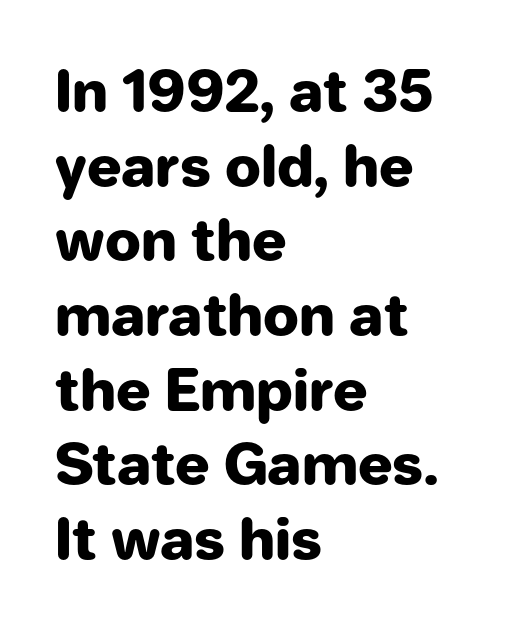
The image shows 57 px heavy sans-serif type, upright; set left-aligned, normal line spacing (1.31x), normal letter spacing, not underlined; low stroke contrast and a medium x-height.
